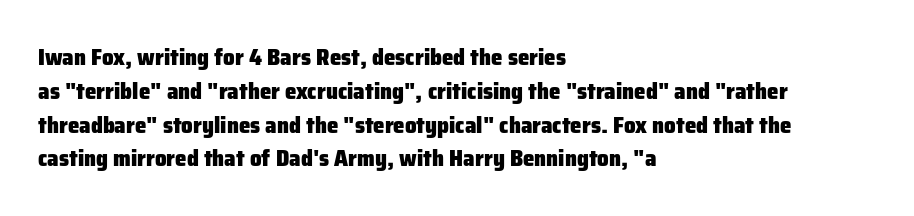
{"italic": "no", "bold": "yes", "underline": "no", "align": "left", "line_spacing": "normal", "line_spacing_ratio": 1.47, "letter_spacing": "normal", "letter_spacing_em": 0.0, "glyph_px": 23}
